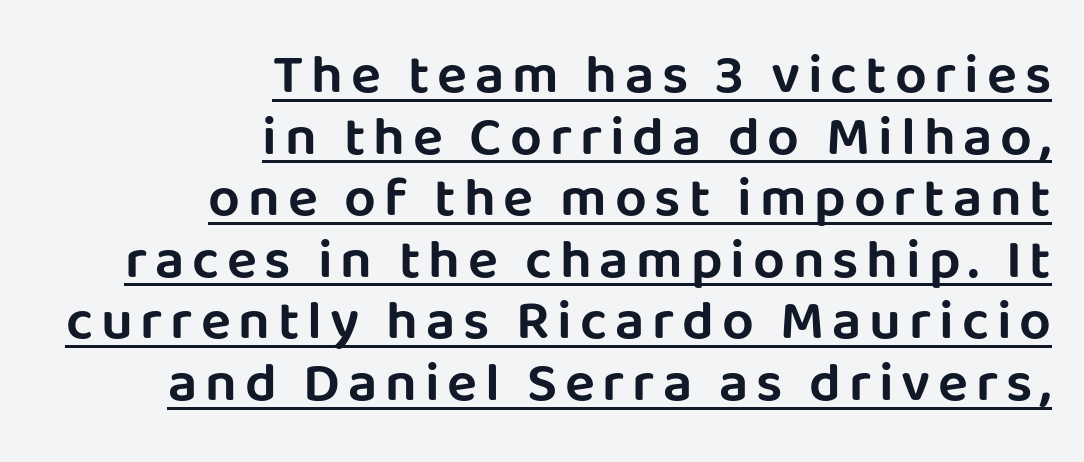
The image shows 56 px sans-serif type, upright; set right-aligned, tight line spacing (1.1x), underlined; low stroke contrast and a large x-height.
